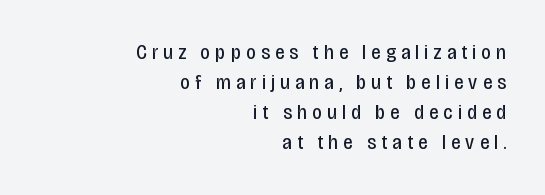
Q: Is the text bold? A: No.
Q: Is the text italic (slanted)? A: No, it is upright.
Q: Is the text underlined? A: No.
Q: How is the paragraph aligned? A: Right-aligned.
Q: Is the spacing between letters normal or unusually wide? A: Unusually wide.
Q: Is the spacing between lines tight, normal or loose? A: Normal.
